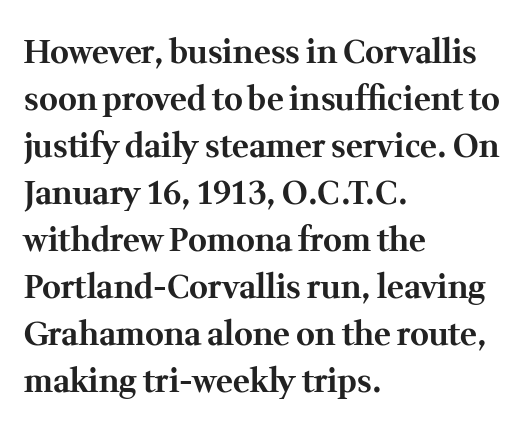
{"serif": "yes", "italic": "no", "bold": "yes", "weight": "bold", "width": "normal", "stroke_contrast": "medium", "x_height": "medium", "monospaced": "no", "underline": "no", "align": "left", "line_spacing": "normal", "line_spacing_ratio": 1.47, "letter_spacing": "normal", "letter_spacing_em": 0.0, "glyph_px": 32}
